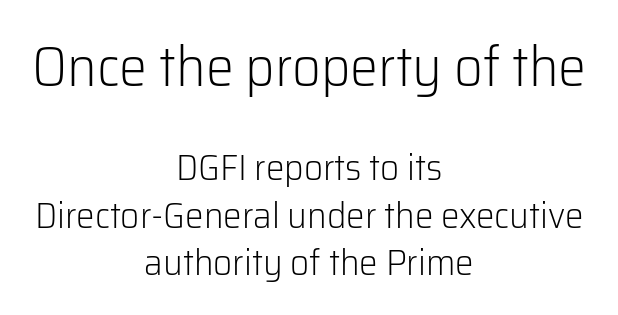
{"serif": "no", "italic": "no", "bold": "no", "weight": "light", "width": "normal", "stroke_contrast": "low", "x_height": "medium", "monospaced": "no", "underline": "no", "align": "center", "line_spacing": "normal", "line_spacing_ratio": 1.28, "letter_spacing": "normal", "letter_spacing_em": 0.0, "larger_block": "first", "size_ratio": 1.51, "glyph_px": 56}
